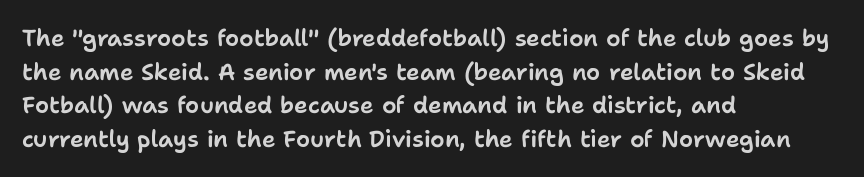
{"italic": "no", "underline": "no", "align": "left", "line_spacing": "normal", "line_spacing_ratio": 1.46, "letter_spacing": "normal", "letter_spacing_em": 0.0, "glyph_px": 23}
